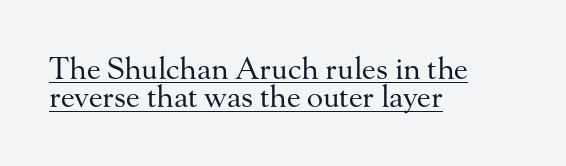
The image shows 30 px regular-weight serif type, upright; set left-aligned, tight line spacing (0.95x), normal letter spacing, underlined; medium stroke contrast and a small x-height.
